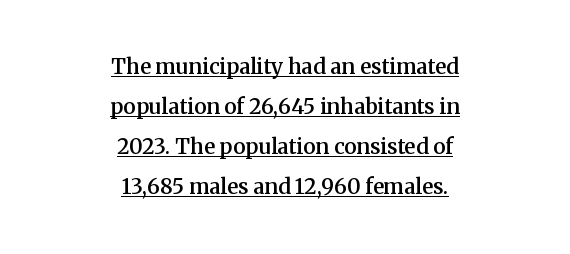
The letters stand upright; this is a roman face. A centered setting, common on invitations and titles, is used for this passage. The rendered words wear a rule along their underside. Summary of weight: moderately heavy, a semibold. You could call the tracking neutral — neither tight nor loose. This block would shrink considerably if given ordinary leading; it's expanded now.
